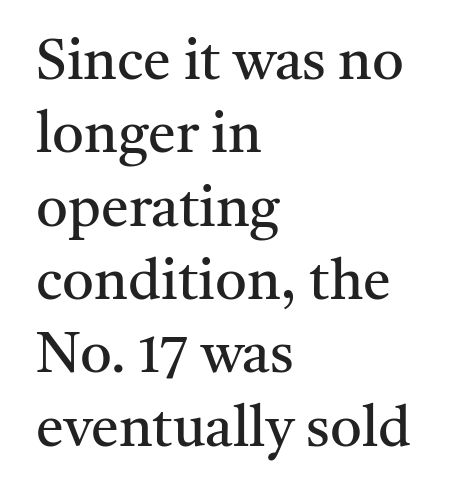
Q: Is the text bold? A: No.
Q: Is the text italic (slanted)? A: No, it is upright.
Q: Is the typeface a serif or a sans-serif typeface? A: Serif.
Q: Is the text underlined? A: No.
Q: How is the paragraph aligned? A: Left-aligned.
Q: Is the spacing between letters normal or unusually wide? A: Normal.
Q: Is the spacing between lines tight, normal or loose? A: Normal.
Q: Width (condensed, normal, or wide)? A: Normal.
Q: Stroke contrast? A: Medium.
Q: x-height? A: Medium.
Q: Monospaced? A: No.
